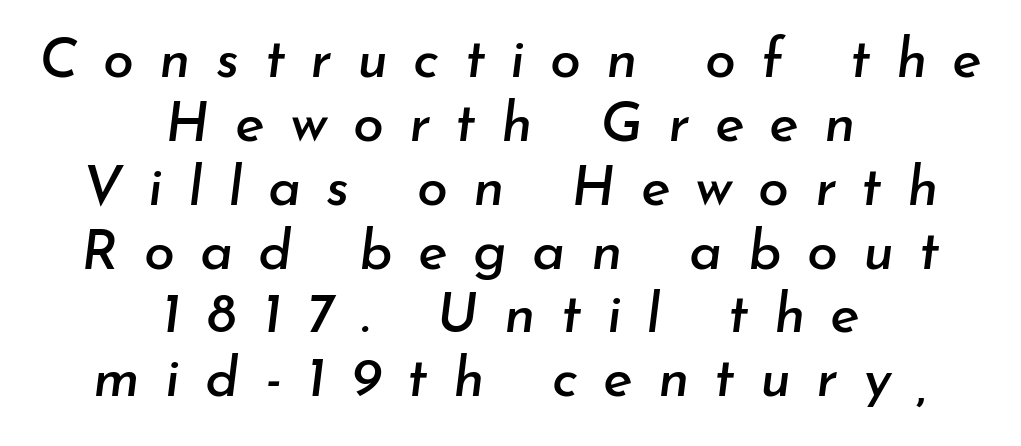
Q: Is the text italic (slanted)? A: Yes, it leans right by about 7 degrees.
Q: Is the text underlined? A: No.
Q: How is the paragraph aligned? A: Centered.
Q: Is the spacing between letters normal or unusually wide? A: Unusually wide.
Q: Is the spacing between lines tight, normal or loose? A: Tight.
Q: Width (condensed, normal, or wide)? A: Normal.
Q: Stroke contrast? A: Low.
Q: x-height? A: Small.
Q: Monospaced? A: No.
